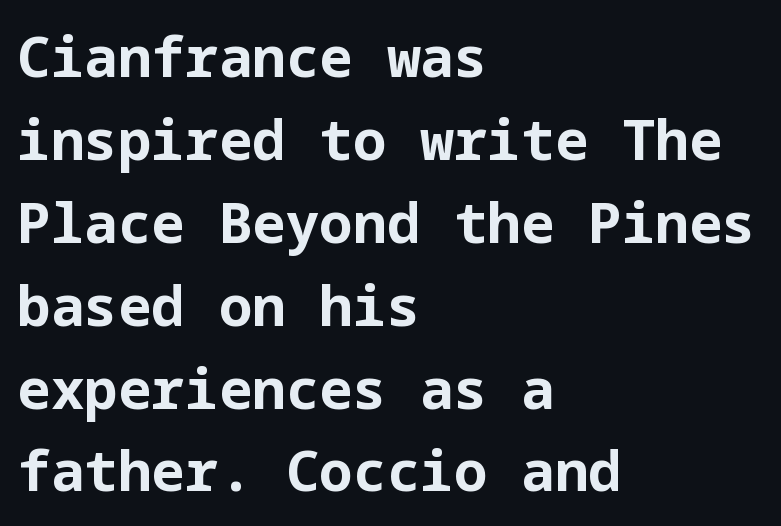
Q: Is the text bold? A: Yes.
Q: Is the text italic (slanted)? A: No, it is upright.
Q: Is the typeface a serif or a sans-serif typeface? A: Sans-serif.
Q: Is the text underlined? A: No.
Q: How is the paragraph aligned? A: Left-aligned.
Q: Is the spacing between letters normal or unusually wide? A: Normal.
Q: Is the spacing between lines tight, normal or loose? A: Normal.
Q: Width (condensed, normal, or wide)? A: Normal.
Q: Stroke contrast? A: Low.
Q: x-height? A: Medium.
